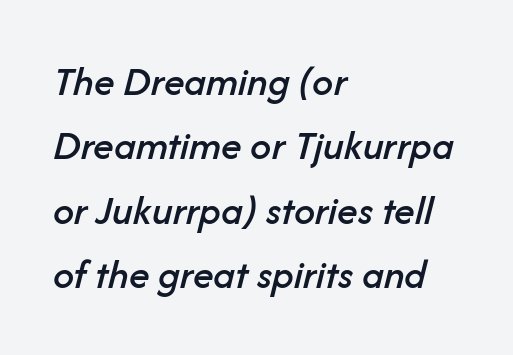
{"italic": "yes", "lean": "right", "slant_degrees": 14, "width": "normal", "stroke_contrast": "low", "x_height": "medium", "monospaced": "no", "underline": "no", "align": "left", "line_spacing": "normal", "line_spacing_ratio": 1.53, "letter_spacing": "normal", "letter_spacing_em": 0.0, "glyph_px": 42}
